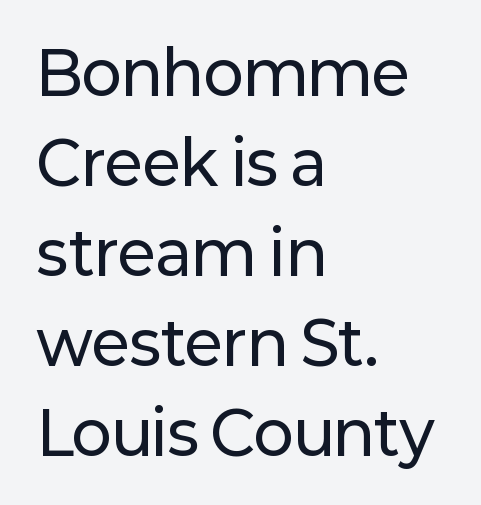
You could call the tracking neutral — neither tight nor loose. If you measured baseline to baseline, you'd find a middling distance. Check where the strokes stop: nothing finishes them off — pure sans. These lines are rendered in a variable-pitch font. Notice how the passage keeps a crisp vertical edge on the left only. The area under the type is left untouched.
